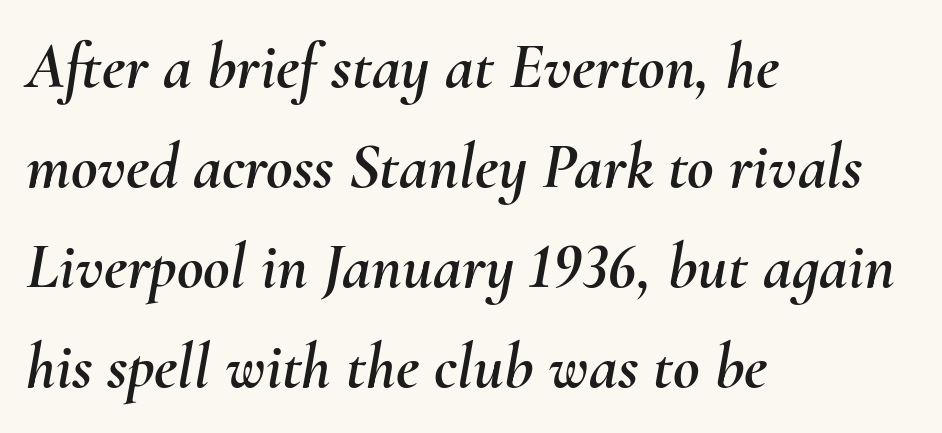
{"italic": "yes", "lean": "right", "slant_degrees": 10, "width": "normal", "stroke_contrast": "medium", "x_height": "small", "monospaced": "no", "underline": "no", "align": "left", "line_spacing": "normal", "line_spacing_ratio": 1.54, "letter_spacing": "normal", "letter_spacing_em": 0.0, "glyph_px": 65}
